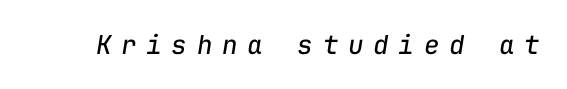
{"italic": "yes", "lean": "right", "slant_degrees": 9, "bold": "no", "underline": "no", "letter_spacing": "wide", "letter_spacing_em": 0.37, "glyph_px": 26}
